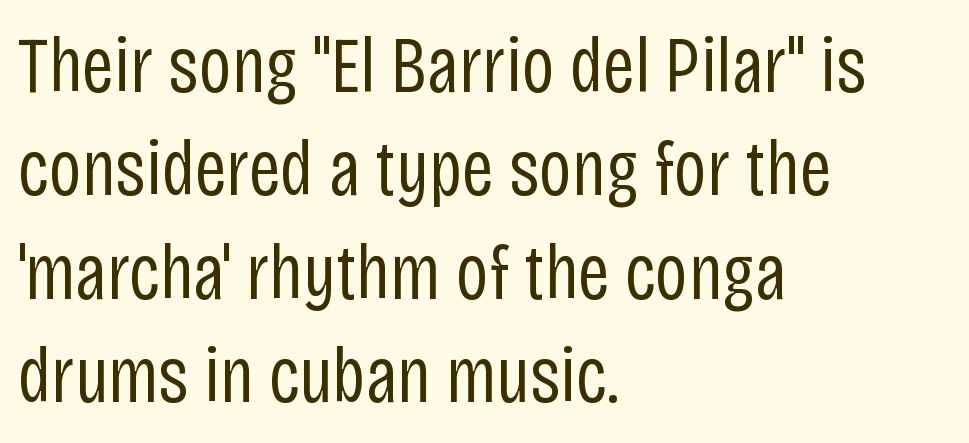
{"serif": "no", "italic": "no", "bold": "no", "weight": "regular", "width": "condensed", "stroke_contrast": "low", "x_height": "large", "monospaced": "no", "underline": "no", "align": "left", "line_spacing": "normal", "line_spacing_ratio": 1.31, "letter_spacing": "normal", "letter_spacing_em": 0.0, "glyph_px": 79}
